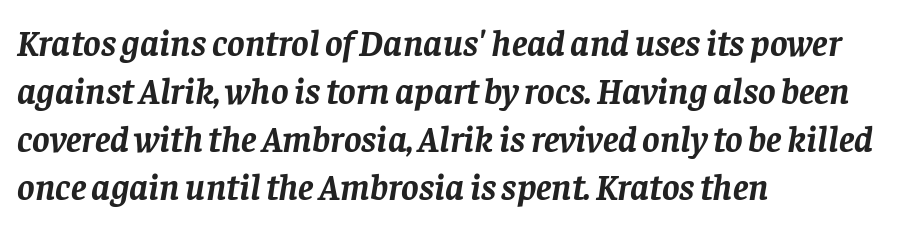
{"serif": "yes", "italic": "yes", "lean": "right", "slant_degrees": 8, "bold": "yes", "weight": "semibold", "width": "normal", "stroke_contrast": "low", "x_height": "large", "monospaced": "no", "underline": "no", "align": "left", "line_spacing": "normal", "line_spacing_ratio": 1.3, "letter_spacing": "normal", "letter_spacing_em": 0.0, "glyph_px": 37}
